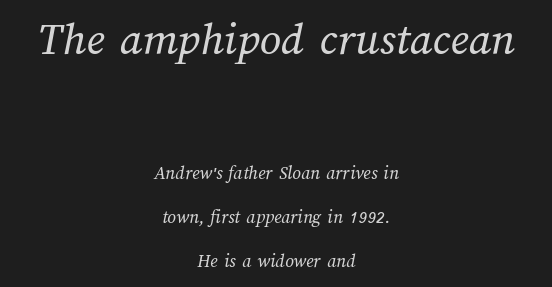
The image shows 47 px regular-weight type; set centered, loose line spacing (2.32x), normal letter spacing, not underlined; the first (top) block is 2.47x larger; medium stroke contrast and a medium x-height.
